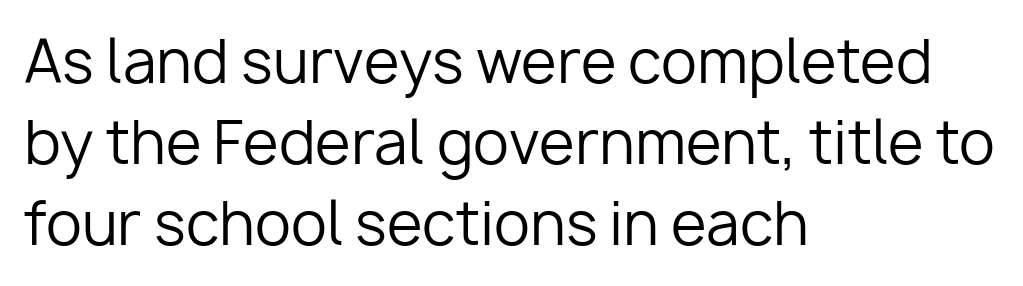
A typesetter would label this face a sans. Every row of glyphs begins at an identical x-position on the left. Character widths vary here, with narrow letters taking less room than wide ones. The weight tops out at a normal text grade. Every stem runs plumb, perpendicular to the baseline.
